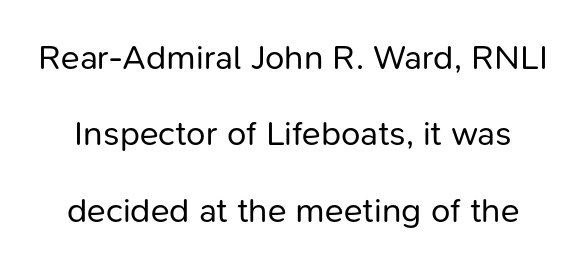
A quiet, ordinary-to-light weight characterises the typeface. Quick note: interline space is abundant. This sample uses plain, unmodified letter spacing. Proportional: the letters do not fall into vertical columns. The type family on display is of the sans-serif kind. Italic: no, the glyphs are upright roman.
